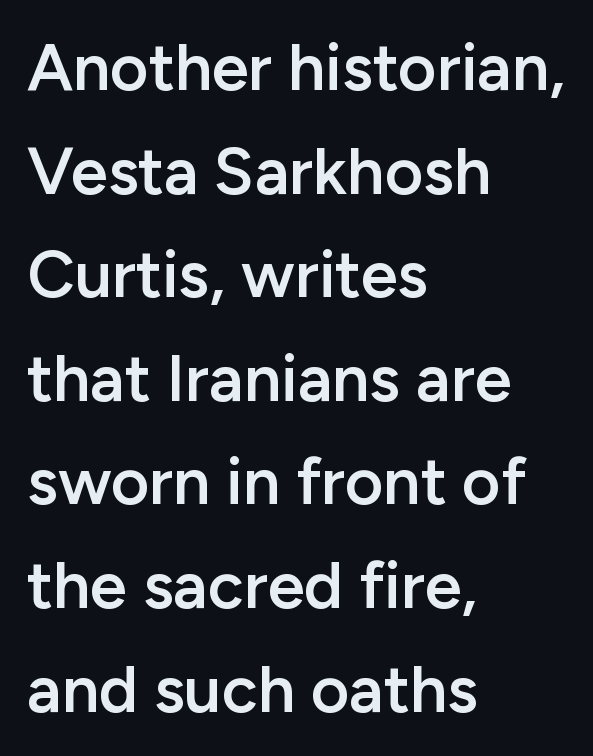
Q: Is the text bold? A: Semi-bold.
Q: Is the text italic (slanted)? A: No, it is upright.
Q: Is the typeface a serif or a sans-serif typeface? A: Sans-serif.
Q: Is the text underlined? A: No.
Q: How is the paragraph aligned? A: Left-aligned.
Q: Is the spacing between letters normal or unusually wide? A: Normal.
Q: Is the spacing between lines tight, normal or loose? A: Normal.
Q: Width (condensed, normal, or wide)? A: Normal.
Q: Stroke contrast? A: Low.
Q: x-height? A: Medium.
Q: Monospaced? A: No.
